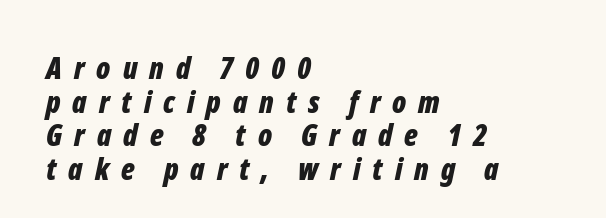
Bold? Absolutely — the strokes are thick and heavy. This sample uses an oblique cut, with every glyph tilted off the vertical. Each new line begins almost immediately beneath the previous one. Caption: multi-line text, flush left, ragged right.
